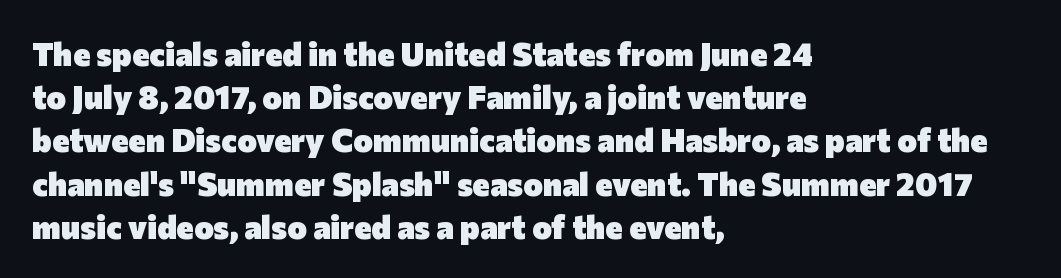
No italicization has been applied; the sample stays upright. Honestly, the letter spacing is just normal — you wouldn't notice it. The rendering uses natural spacing where letterforms have individual widths. These lines are composed in type without serifs. The lines in this sample share a left origin and differ only in where they stop. Type without underlining.
